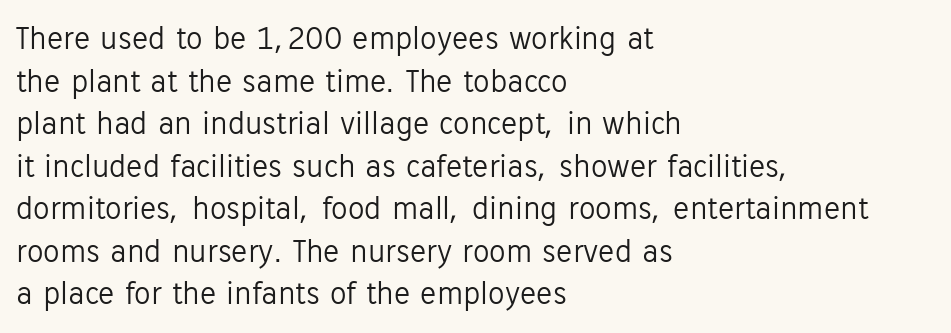
{"serif": "no", "italic": "no", "bold": "no", "weight": "light", "width": "normal", "stroke_contrast": "low", "x_height": "medium", "monospaced": "no", "underline": "no", "align": "left", "line_spacing": "normal", "line_spacing_ratio": 1.29, "letter_spacing": "normal", "letter_spacing_em": 0.0, "glyph_px": 33}
